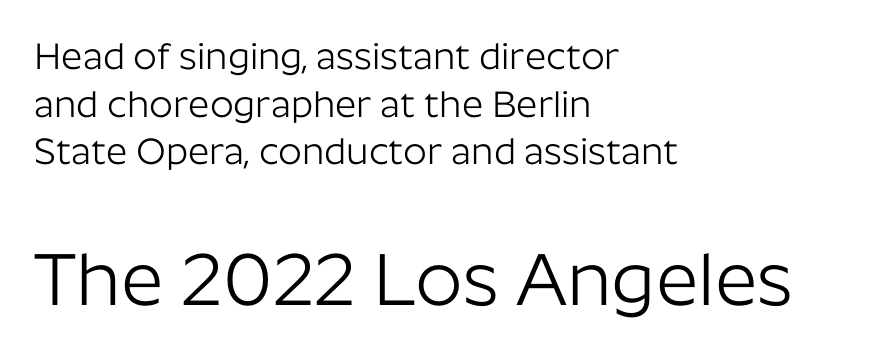
The image shows 74 px light sans-serif type, upright; set left-aligned, normal line spacing (1.29x), normal letter spacing, not underlined; the second (bottom) block is 2.0x larger; low stroke contrast and a medium x-height.
